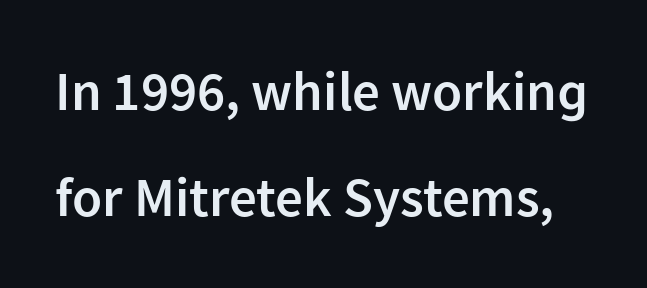
{"serif": "no", "italic": "no", "bold": "semi", "weight": "semibold", "width": "normal", "stroke_contrast": "low", "x_height": "medium", "monospaced": "no", "underline": "no", "line_spacing": "loose", "line_spacing_ratio": 1.93, "letter_spacing": "normal", "letter_spacing_em": 0.0, "glyph_px": 55}
